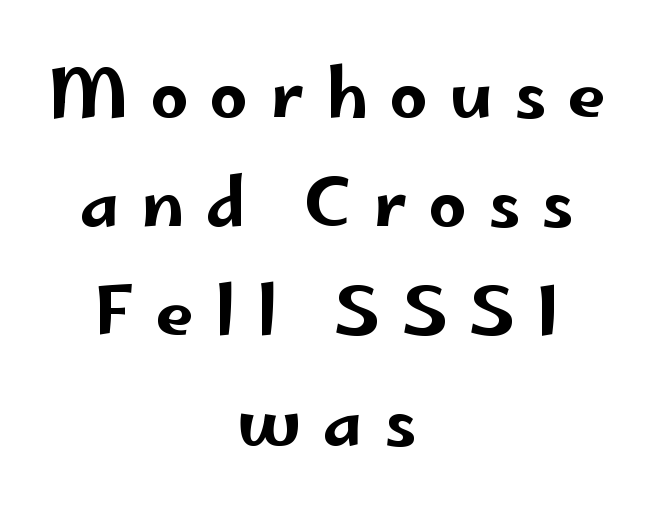
The text block is weighted toward neither margin, spreading evenly from the middle. Caption: expanded tracking, letters set apart. The specimen omits any rule beneath the text block's lines. The text was rendered using a sans face with plain stroke endings. Each letter keeps its own natural width here, so spacing adapts to shape.
